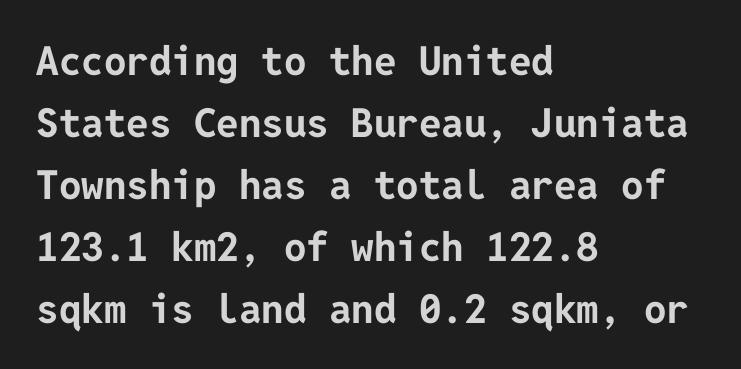
Q: Is the text bold? A: Yes.
Q: Is the text italic (slanted)? A: No, it is upright.
Q: Is the typeface a serif or a sans-serif typeface? A: Sans-serif.
Q: Is the text underlined? A: No.
Q: How is the paragraph aligned? A: Left-aligned.
Q: Is the spacing between letters normal or unusually wide? A: Normal.
Q: Is the spacing between lines tight, normal or loose? A: Normal.
Q: Width (condensed, normal, or wide)? A: Normal.
Q: Stroke contrast? A: Low.
Q: x-height? A: Medium.
